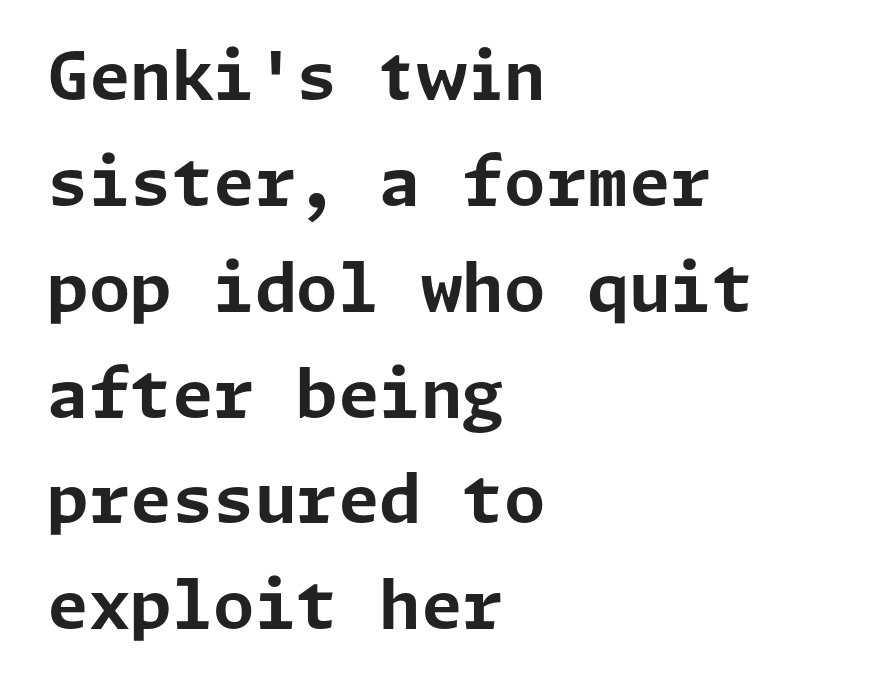
This is the regular roman posture of the typeface. This block has exactly the height ordinary leading produces. Spacing between characters is what you'd get straight out of the box. Grotesque or geometric, the face here clearly has no serifs.
